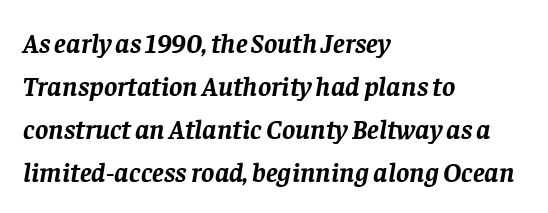
Q: Is the text bold? A: Yes.
Q: Is the text italic (slanted)? A: Yes, it leans right by about 8 degrees.
Q: Is the typeface a serif or a sans-serif typeface? A: Serif.
Q: Is the text underlined? A: No.
Q: How is the paragraph aligned? A: Left-aligned.
Q: Is the spacing between letters normal or unusually wide? A: Normal.
Q: Is the spacing between lines tight, normal or loose? A: Normal.
Q: Width (condensed, normal, or wide)? A: Normal.
Q: Stroke contrast? A: Low.
Q: x-height? A: Large.
Q: Monospaced? A: No.
